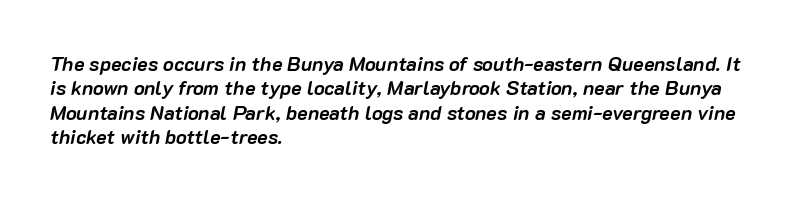
Caption: standard tracking, unaltered. Notice how the stems are inclined rather than vertical — that's the hallmark of italics. Emphasis by weight is at full strength: bold. The specimen omits any rule beneath the text block's lines.
